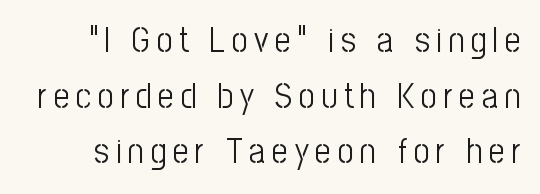
The image shows 35 px light, condensed sans-serif type, upright; set normal line spacing (1.59x), not underlined; low stroke contrast and a medium x-height.
